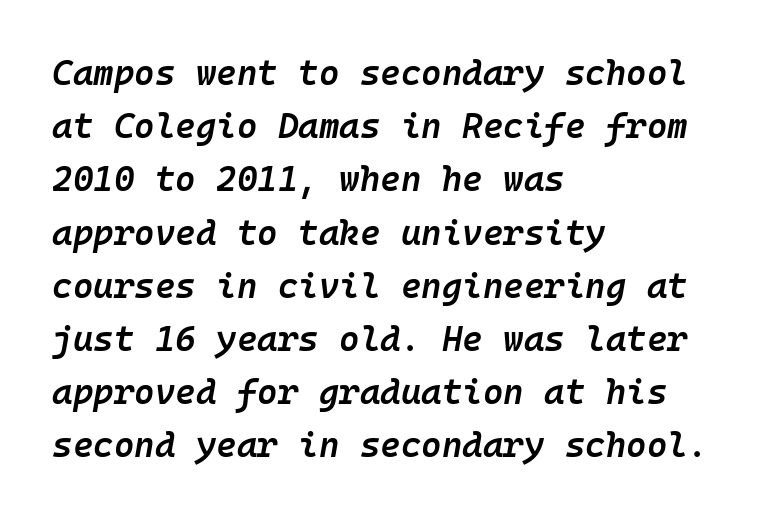
{"italic": "yes", "lean": "right", "slant_degrees": 10, "bold": "semi", "weight": "semibold", "width": "normal", "stroke_contrast": "low", "x_height": "medium", "monospaced": "yes", "underline": "no", "align": "left", "line_spacing": "normal", "line_spacing_ratio": 1.52, "letter_spacing": "normal", "letter_spacing_em": 0.0, "glyph_px": 35}
